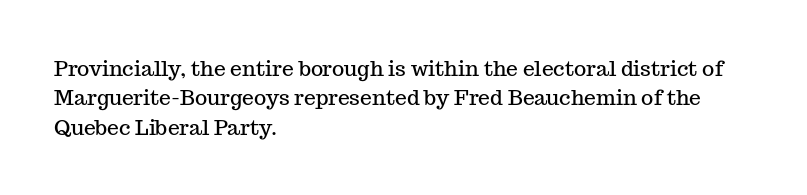
Q: Is the text italic (slanted)? A: No, it is upright.
Q: Is the text underlined? A: No.
Q: How is the paragraph aligned? A: Left-aligned.
Q: Is the spacing between letters normal or unusually wide? A: Normal.
Q: Is the spacing between lines tight, normal or loose? A: Normal.
